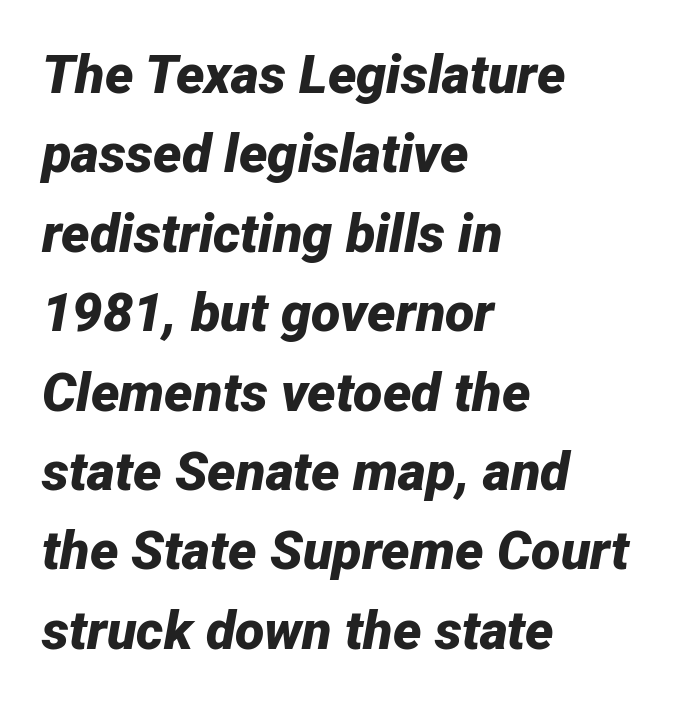
The image shows 54 px bold type, italic (leaning right); set left-aligned, normal line spacing (1.47x), normal letter spacing, not underlined; low stroke contrast and a medium x-height.
